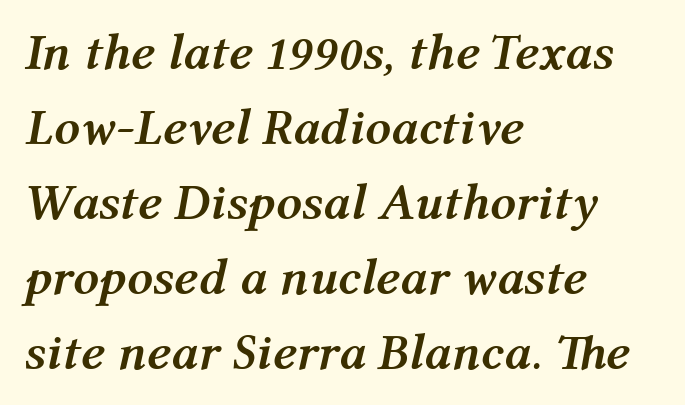
The rendering uses natural spacing where letterforms have individual widths. What's the leading like? Ordinary, nothing unusual. Observe the ordinary spacing: letters are neighbours, not strangers. Its strokes are broad and dark, the hallmark of bold type. Slant detected: the letters are inclined. A bare baseline throughout the passage.
